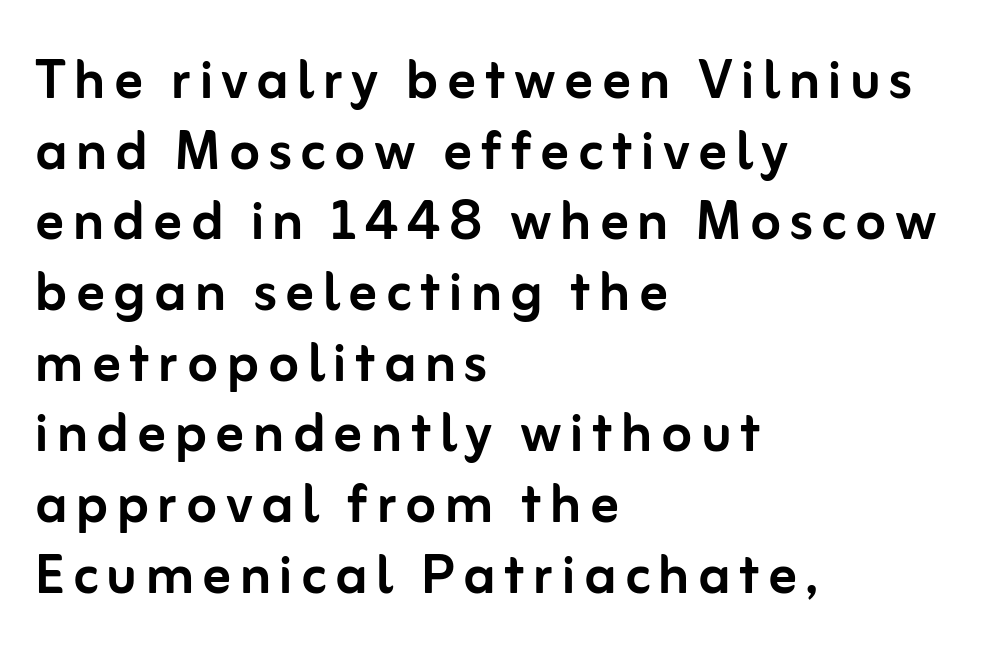
The image shows 70 px sans-serif type, upright; set left-aligned, tight line spacing (1.01x), not underlined; low stroke contrast and a medium x-height.
